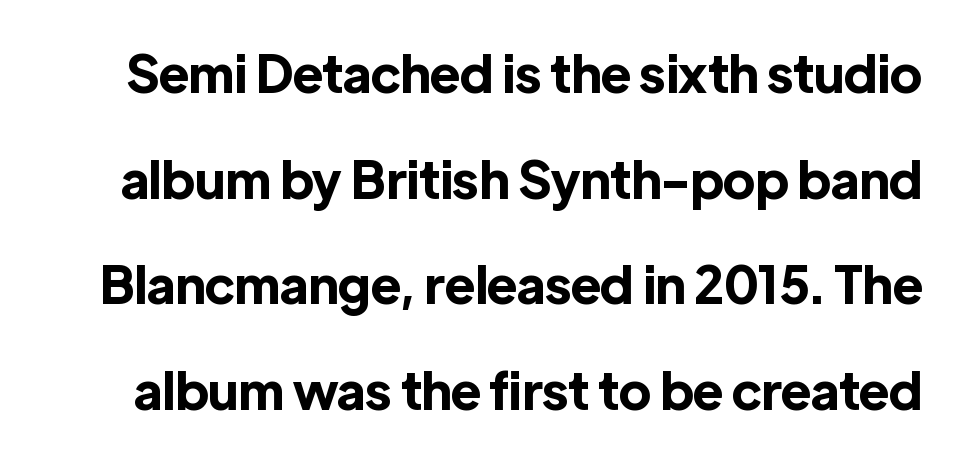
The image shows 51 px bold sans-serif type, upright; set loose line spacing (2.07x), normal letter spacing, not underlined; a medium x-height.
